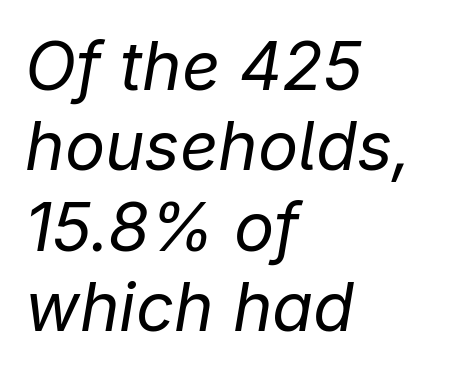
{"italic": "yes", "lean": "right", "slant_degrees": 9, "bold": "no", "weight": "regular", "width": "normal", "stroke_contrast": "low", "x_height": "medium", "monospaced": "no", "underline": "no", "align": "left", "line_spacing_ratio": 1.2, "letter_spacing": "normal", "letter_spacing_em": 0.0, "glyph_px": 67}
